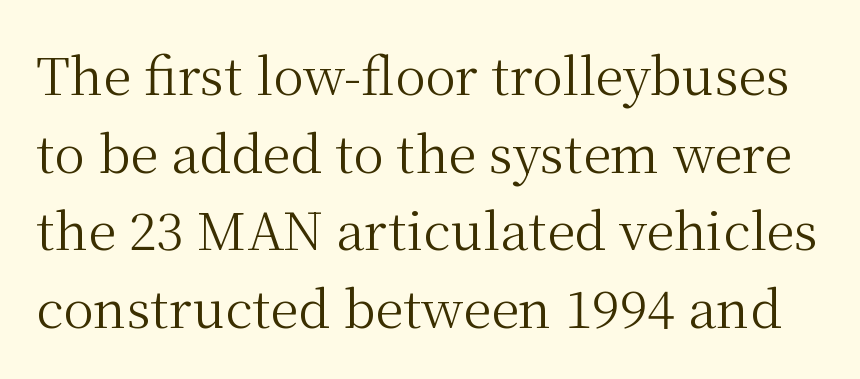
This is the regular roman posture of the typeface. Each stroke keeps to a modest, everyday thickness or less. Descender tails drop into unmarked territory. Note the varied advance widths — an 'i' is clearly narrower than an 'm'. Is there much room between lines? A standard amount, neither cramped nor airy. Words appear dense and cohesive because spacing is normal.
